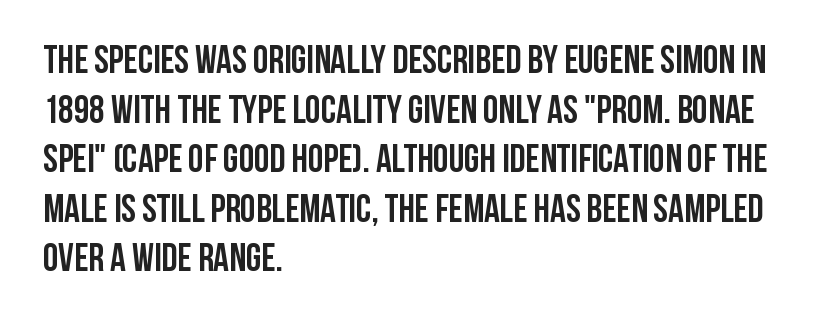
Q: Is the text bold? A: Yes.
Q: Is the text italic (slanted)? A: No, it is upright.
Q: Is the typeface a serif or a sans-serif typeface? A: Sans-serif.
Q: Is the text underlined? A: No.
Q: How is the paragraph aligned? A: Left-aligned.
Q: Is the spacing between letters normal or unusually wide? A: Normal.
Q: Is the spacing between lines tight, normal or loose? A: Normal.
Q: Width (condensed, normal, or wide)? A: Condensed.
Q: Stroke contrast? A: Low.
Q: x-height? A: Large.
Q: Monospaced? A: No.
